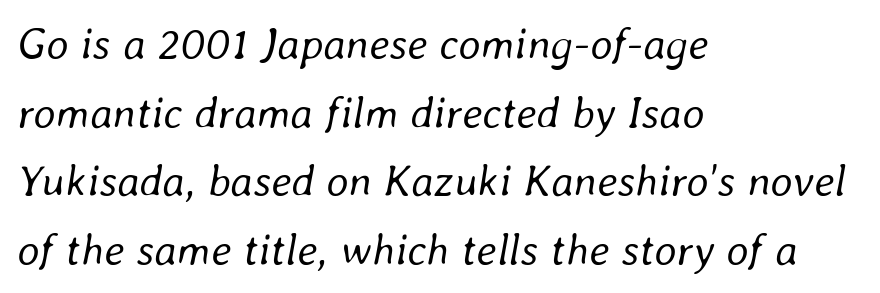
Q: Is the text bold? A: No.
Q: Is the text italic (slanted)? A: Yes, it leans right by about 8 degrees.
Q: Is the text underlined? A: No.
Q: How is the paragraph aligned? A: Left-aligned.
Q: Is the spacing between letters normal or unusually wide? A: Normal.
Q: Is the spacing between lines tight, normal or loose? A: Normal.
Q: Width (condensed, normal, or wide)? A: Normal.
Q: Stroke contrast? A: Low.
Q: x-height? A: Medium.
Q: Monospaced? A: No.
